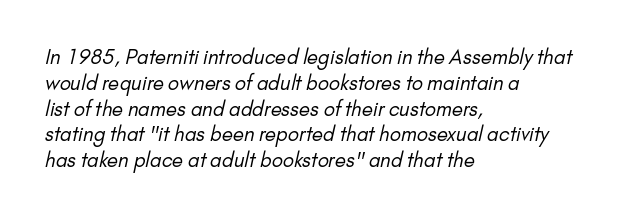
{"bold": "no", "underline": "no", "align": "left", "line_spacing": "normal", "line_spacing_ratio": 1.29, "letter_spacing": "normal", "letter_spacing_em": 0.0, "glyph_px": 20}
